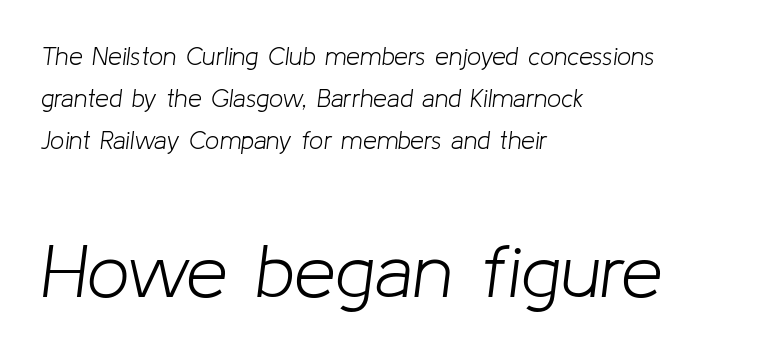
Italic: yes, the glyphs are oblique. Teacher's note: observe the even left margin — that is flush-left alignment. A student would notice the bottom passage is typeset larger than what precedes it. The passage shown is not underscored anywhere. Spacing verdict: proportional, widths tailored to each character.
